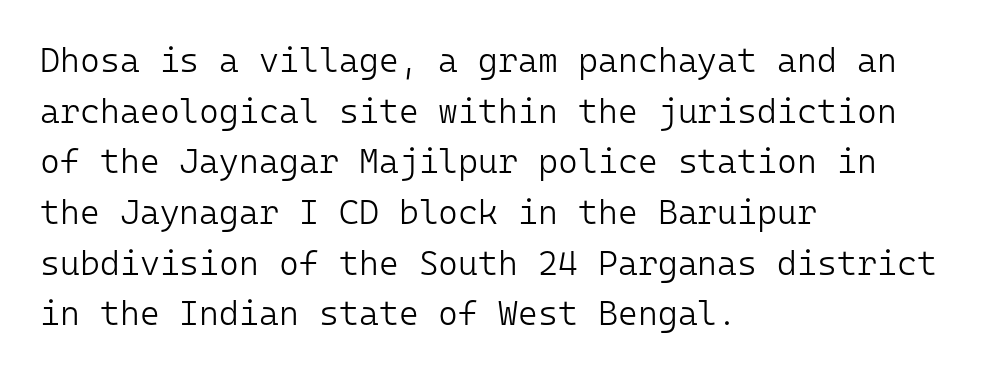
Q: Is the text bold? A: No.
Q: Is the text italic (slanted)? A: No, it is upright.
Q: Is the typeface a serif or a sans-serif typeface? A: Sans-serif.
Q: Is the text underlined? A: No.
Q: How is the paragraph aligned? A: Left-aligned.
Q: Is the spacing between letters normal or unusually wide? A: Normal.
Q: Is the spacing between lines tight, normal or loose? A: Normal.
Q: Width (condensed, normal, or wide)? A: Normal.
Q: Stroke contrast? A: Low.
Q: x-height? A: Medium.
Q: Monospaced? A: Yes.
